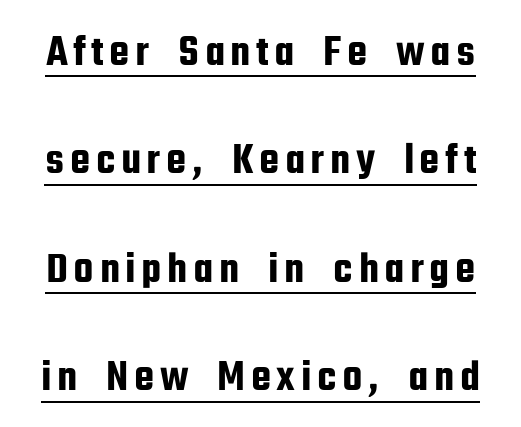
The image shows 45 px condensed sans-serif type, upright; set loose line spacing (2.41x), underlined; low stroke contrast and a medium x-height.
